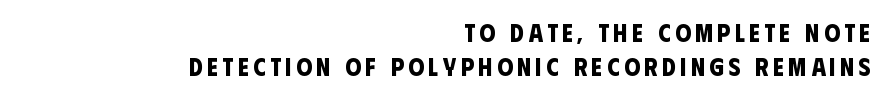
{"bold": "yes", "underline": "no", "align": "right", "line_spacing": "normal", "line_spacing_ratio": 1.36, "glyph_px": 25}
